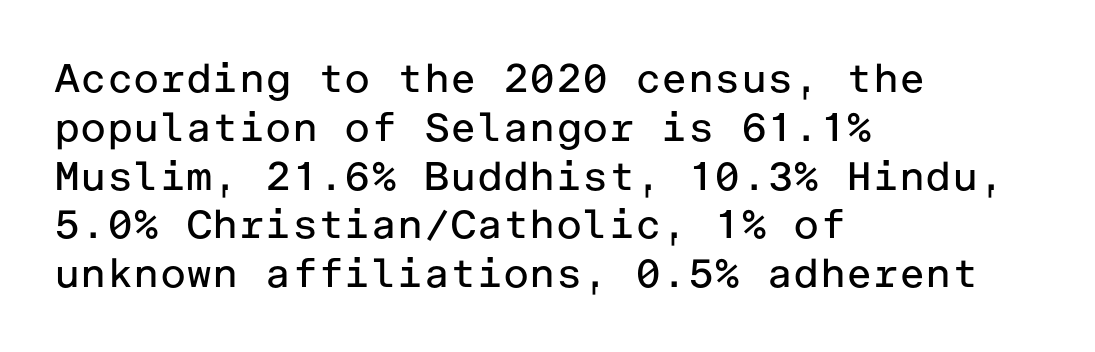
The image shows 40 px regular-weight sans-serif type, upright; set left-aligned, line spacing 1.22x, normal letter spacing, not underlined; low stroke contrast and a medium x-height.
